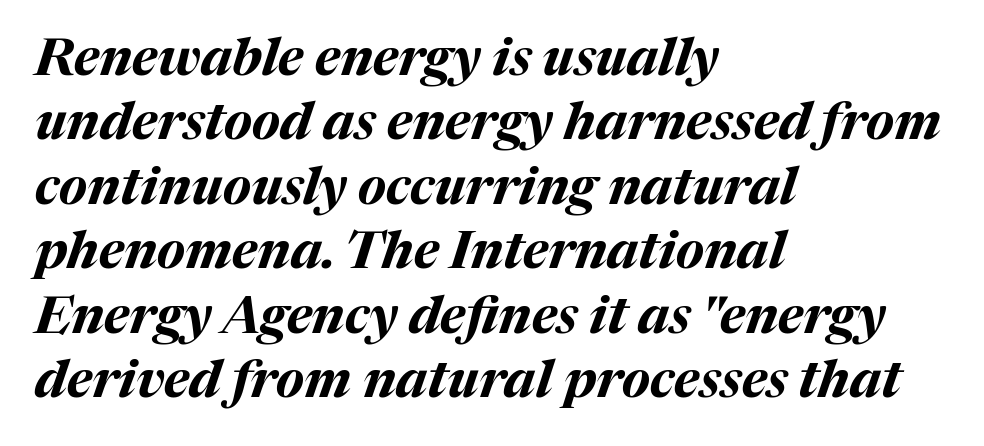
The image shows 52 px bold type, italic (leaning right); set left-aligned, line spacing 1.24x, normal letter spacing, not underlined; medium stroke contrast and a medium x-height.
